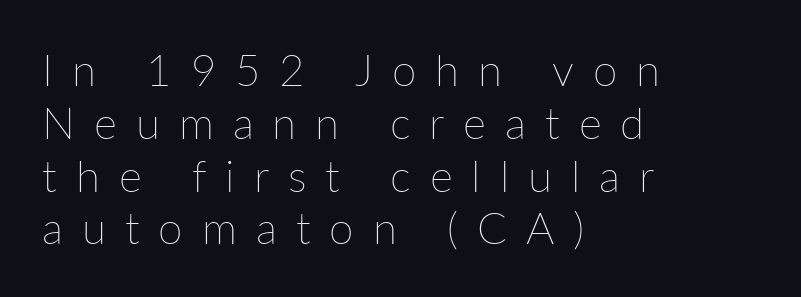
Descenders are the only things crossing below the line. Italic? Not at all — the glyphs are vertical. Line starts are locked; line ends wander. The typesetting does not lean heavy: it is not bold.
